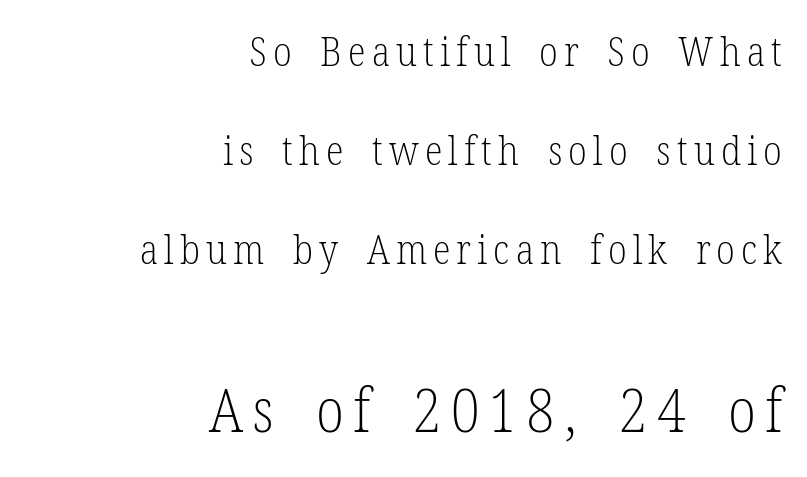
Descenders hang freely into open space. Type style note: has serifs. The face looks like a standard text weight, possibly lighter. Between these two stacked blocks, the lower one wins on size. Ascenders rise straight up at ninety degrees. Each line ends at the same right margin while the left side varies.
